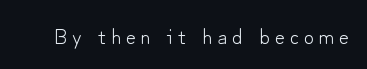
The image shows 22 px text type, upright; set unusually wide letter spacing (+0.23 em), not underlined.
